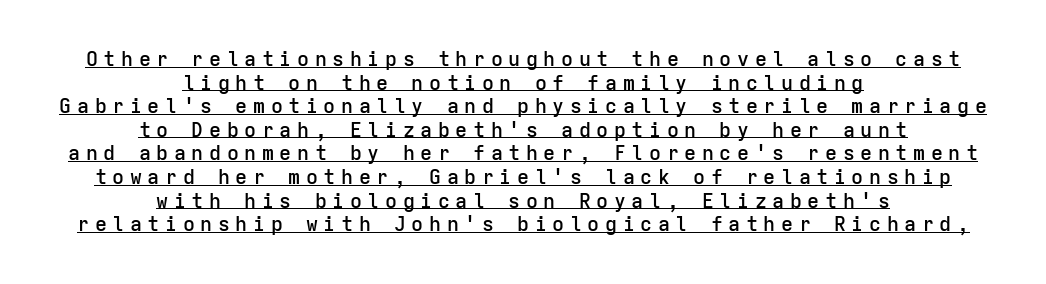
Vertical strokes here are truly vertical. Alignment: centered. How heavy is the stroke? Medium-heavy — a semibold, shy of bold. The type is letterspaced generously, with wide tracking. A typographer would call this underscored text.
